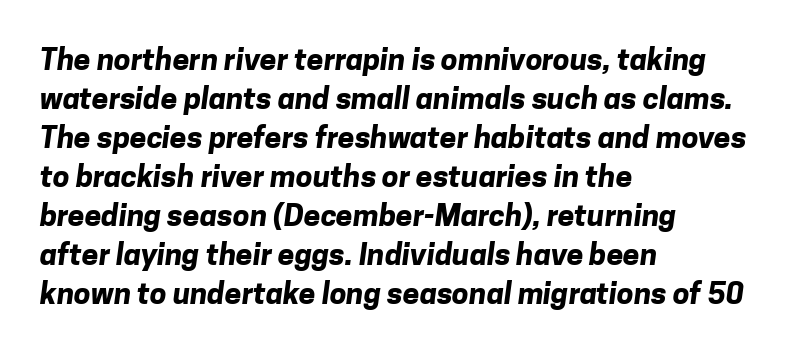
The image shows 30 px bold sans-serif type; set left-aligned, normal line spacing (1.3x), normal letter spacing, not underlined; low stroke contrast and a medium x-height.
